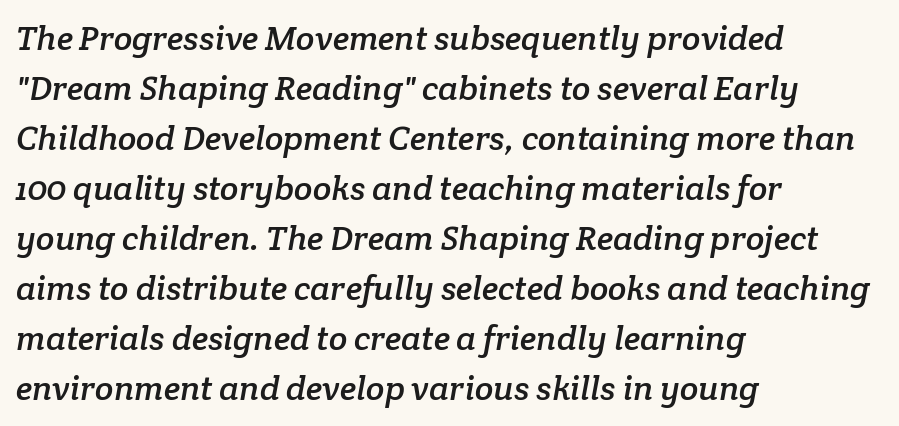
Q: Is the typeface a serif or a sans-serif typeface? A: Serif.
Q: Is the text underlined? A: No.
Q: How is the paragraph aligned? A: Left-aligned.
Q: Is the spacing between letters normal or unusually wide? A: Normal.
Q: Is the spacing between lines tight, normal or loose? A: Normal.
Q: Width (condensed, normal, or wide)? A: Normal.
Q: Stroke contrast? A: Low.
Q: x-height? A: Medium.
Q: Monospaced? A: No.
